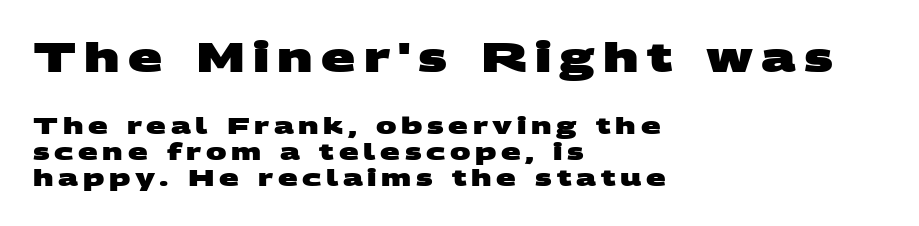
Q: Is the text bold? A: Yes.
Q: Is the typeface a serif or a sans-serif typeface? A: Sans-serif.
Q: Is the text underlined? A: No.
Q: How is the paragraph aligned? A: Left-aligned.
Q: Is the spacing between letters normal or unusually wide? A: Unusually wide.
Q: Is the spacing between lines tight, normal or loose? A: Tight.
Q: Which block of text is set in a larger size, the first (top) or the second (bottom)? A: The first (top) one.
Q: Width (condensed, normal, or wide)? A: Wide.
Q: Stroke contrast? A: Medium.
Q: x-height? A: Large.
Q: Monospaced? A: No.
